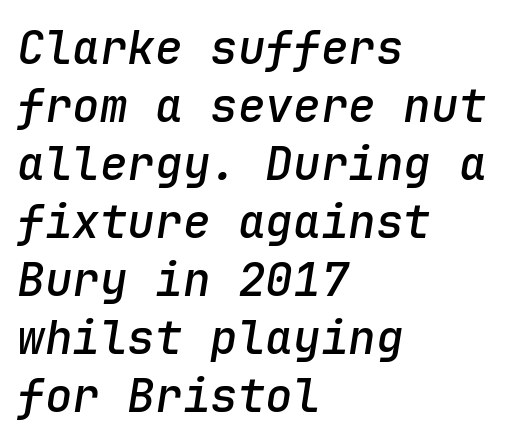
Is there much room between lines? A standard amount, neither cramped nor airy. Standard letterfit; no display-style spreading of the glyphs. Plain, unruled lines of type. Does the weight exceed regular? Yes, but only to semibold. Short and long lines alike share a common starting point at left.
